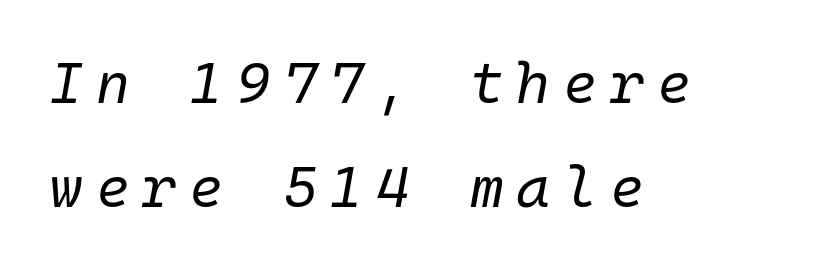
The image shows 58 px regular-weight type, italic (leaning right), monospaced; set left-aligned, line spacing 1.79x, unusually wide letter spacing (+0.22 em), not underlined; low stroke contrast and a medium x-height.
